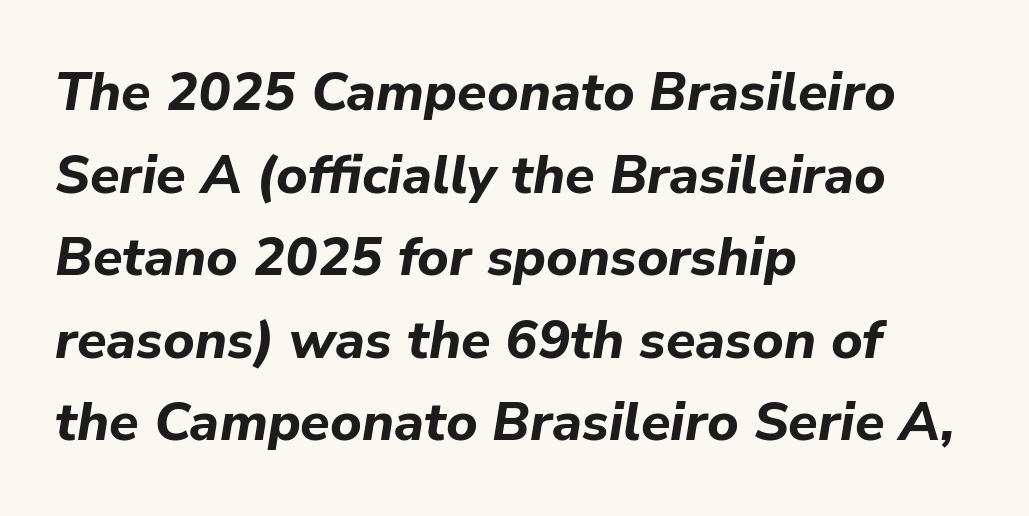
The image shows 54 px bold type, italic (leaning right); set left-aligned, normal line spacing (1.53x), normal letter spacing, not underlined; low stroke contrast and a medium x-height.
